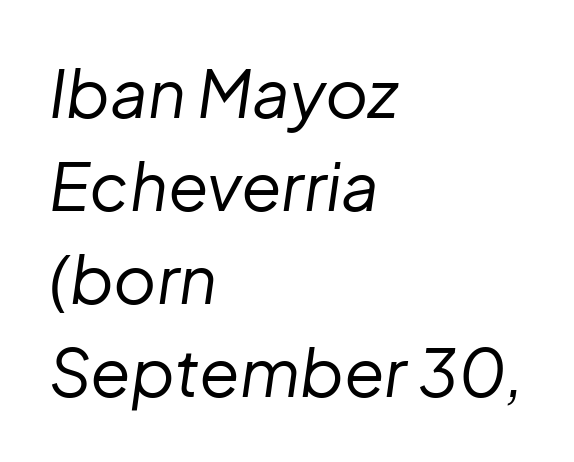
How would I describe the line gaps? Plain and ordinary. Posture: slanted. The setting favours the left margin, as ordinary paragraphs usually do. The space directly below the letters is spotless.
